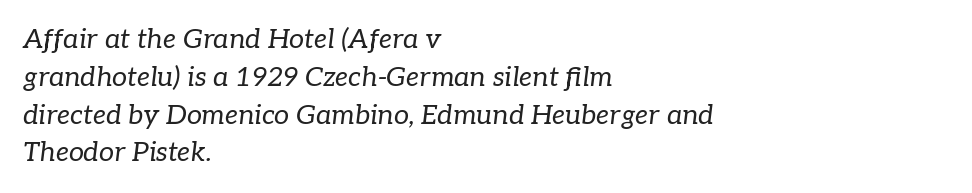
Would a proofreader flag this as italicized? Yes. In CSS terms this would be text-align: left. Normally led — the rows are evenly, conventionally spaced. Ink coverage per letter is moderate at most. Nobody touched the tracking dial on this one.
